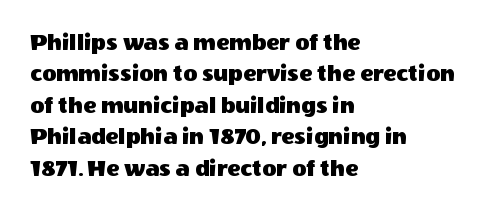
Here the glyphs are tracked normally, forming tight word shapes. Type without underlining. A roman cut, with each character standing at attention. A classic flush-left, rag-right setting is used for this passage.
